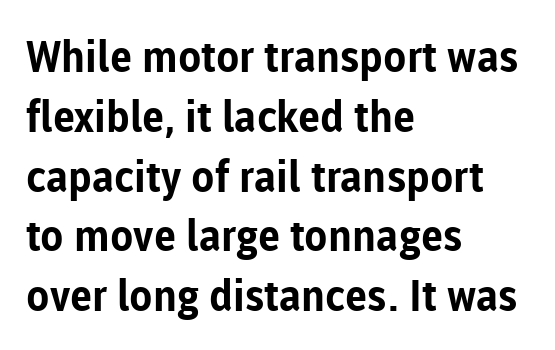
{"serif": "no", "italic": "no", "bold": "yes", "weight": "bold", "width": "normal", "stroke_contrast": "low", "x_height": "medium", "monospaced": "no", "underline": "no", "align": "left", "line_spacing": "normal", "line_spacing_ratio": 1.39, "letter_spacing": "normal", "letter_spacing_em": 0.0, "glyph_px": 43}
